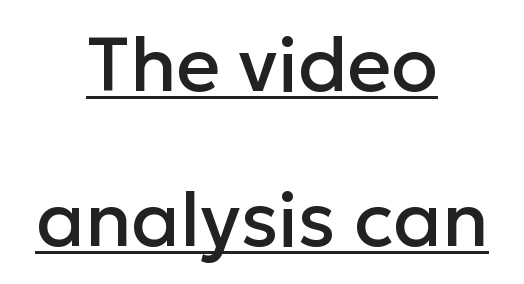
The image shows 76 px sans-serif type, upright; set centered, loose line spacing (2.04x), normal letter spacing, underlined; low stroke contrast and a medium x-height.
